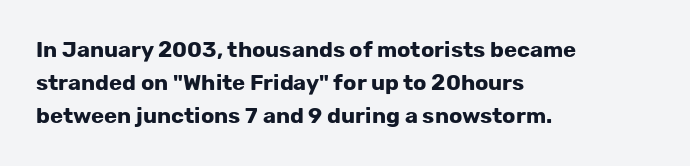
{"italic": "no", "bold": "yes", "underline": "no", "align": "left", "line_spacing": "normal", "line_spacing_ratio": 1.51, "letter_spacing": "normal", "letter_spacing_em": 0.0, "glyph_px": 22}
